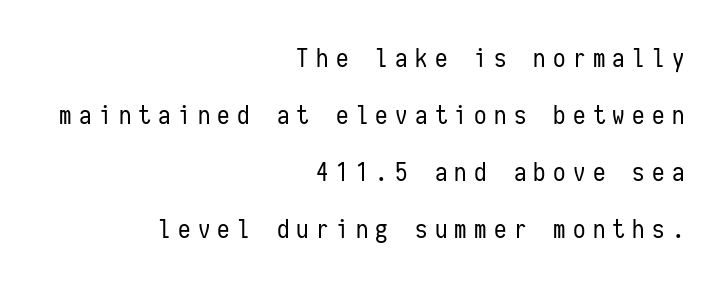
This reads as an unemphasized weight, regular at the heaviest. A typesetter would mark this as roman, not italic. Quick note: interline space is abundant. Leftover space on each line is placed entirely before the opening word. How are the letters spaced? Widely, with obvious added tracking.
